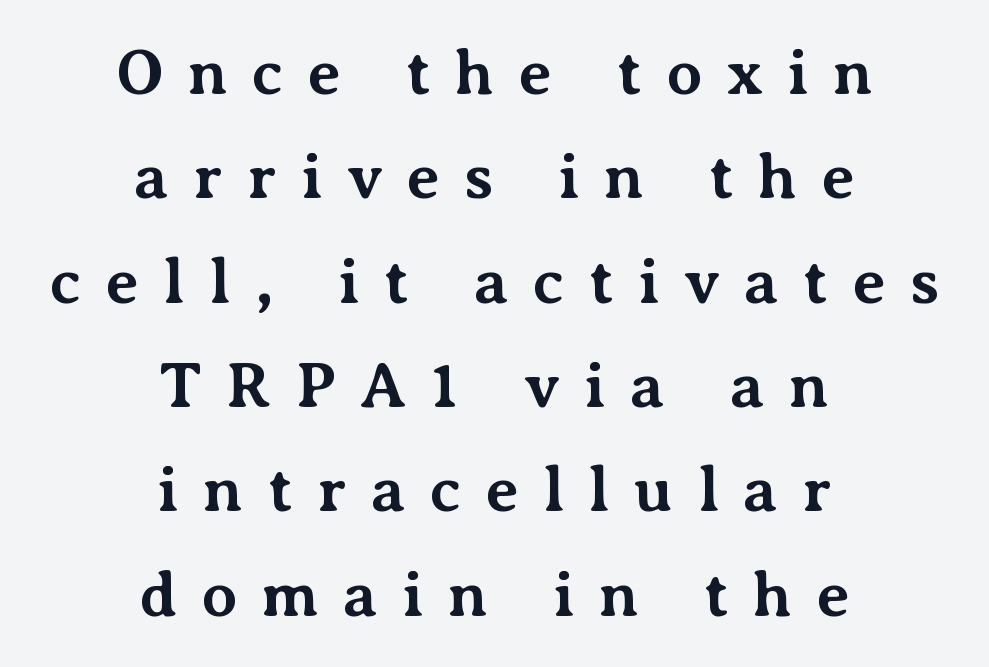
The image shows 64 px bold serif type, upright; set centered, normal line spacing (1.63x), unusually wide letter spacing (+0.38 em), not underlined; medium stroke contrast and a medium x-height.
